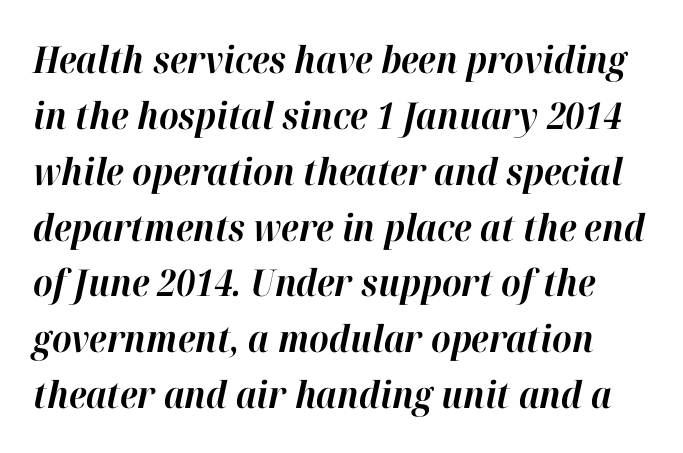
Q: Is the text bold? A: Yes.
Q: Is the text italic (slanted)? A: Yes, it leans right by about 12 degrees.
Q: Is the text underlined? A: No.
Q: Is the spacing between letters normal or unusually wide? A: Normal.
Q: Is the spacing between lines tight, normal or loose? A: Normal.
Q: Width (condensed, normal, or wide)? A: Normal.
Q: Stroke contrast? A: High.
Q: x-height? A: Medium.
Q: Monospaced? A: No.
